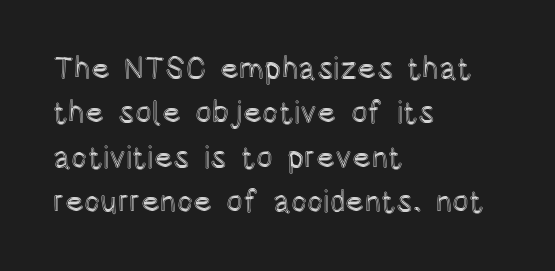
Q: Is the text italic (slanted)? A: No, it is upright.
Q: Is the text underlined? A: No.
Q: How is the paragraph aligned? A: Left-aligned.
Q: Is the spacing between letters normal or unusually wide? A: Normal.
Q: Is the spacing between lines tight, normal or loose? A: Normal.
Q: Width (condensed, normal, or wide)? A: Condensed.
Q: x-height? A: Large.
Q: Monospaced? A: No.
